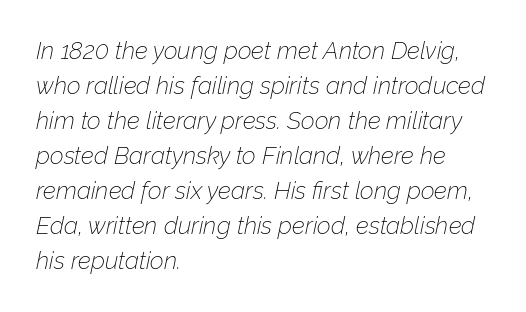
The image shows 24 px text type, italic (leaning right); set left-aligned, normal line spacing (1.46x), normal letter spacing, not underlined.
